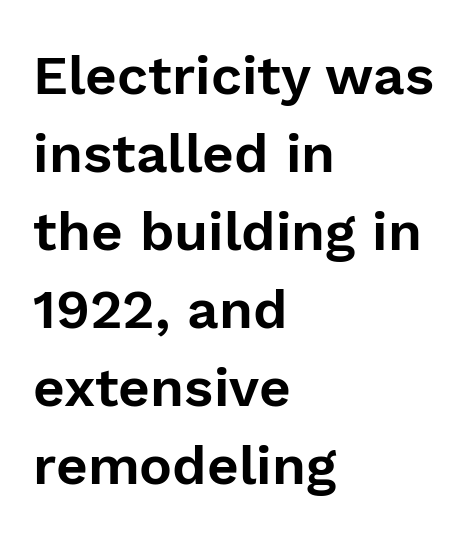
The face used here is a sans, in the tradition of grotesques and geometrics. A typesetter would call this proportional, since set widths differ per character. It's the straight-up-and-down kind of type. Anything drawn beneath the words? Only blank space.
